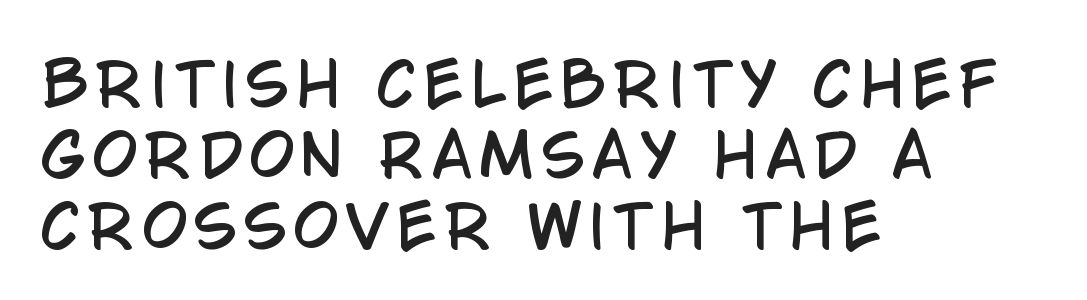
{"serif": "no", "italic": "no", "width": "condensed", "stroke_contrast": "low", "x_height": "large", "monospaced": "no", "underline": "no", "align": "left", "line_spacing_ratio": 1.22, "glyph_px": 58}
